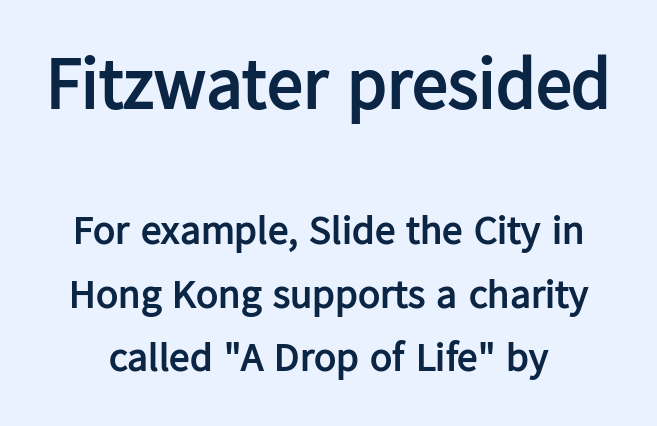
The image shows 72 px semibold sans-serif type, upright; set normal line spacing (1.54x), normal letter spacing, not underlined; the first (top) block is 1.76x larger; low stroke contrast and a medium x-height.
